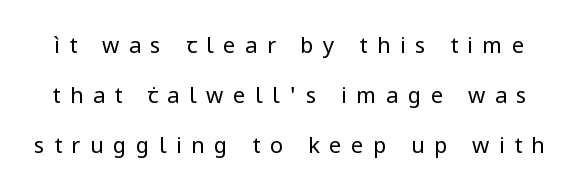
The image shows 22 px text type, upright; set loose line spacing (2.28x), unusually wide letter spacing (+0.43 em), not underlined.
